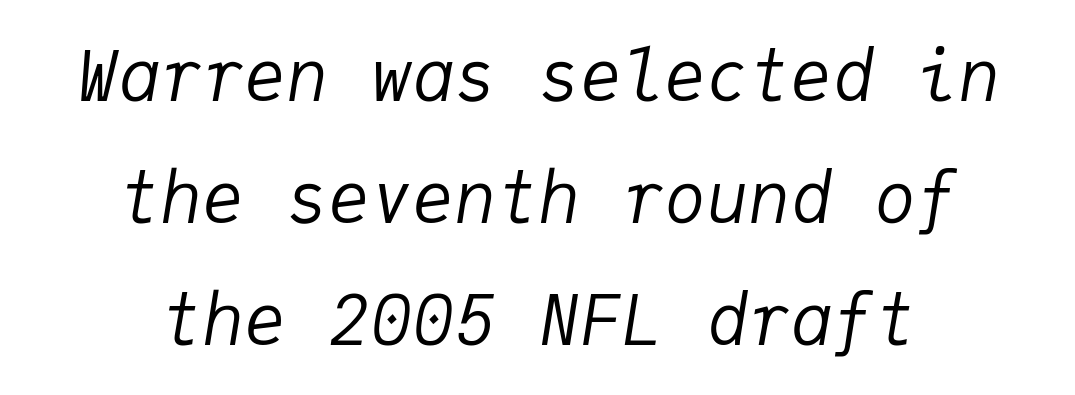
The image shows 70 px regular-weight type, italic (leaning right), monospaced; set centered, line spacing 1.74x, normal letter spacing, not underlined; low stroke contrast and a medium x-height.
